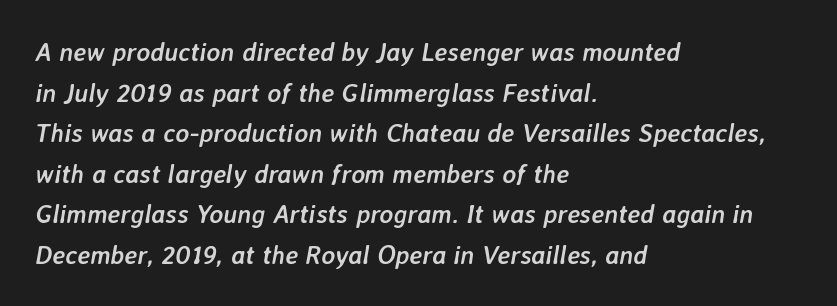
{"italic": "yes", "lean": "right", "slant_degrees": 7, "bold": "yes", "underline": "no", "align": "left", "line_spacing": "normal", "line_spacing_ratio": 1.56, "letter_spacing": "normal", "letter_spacing_em": 0.0, "glyph_px": 26}
